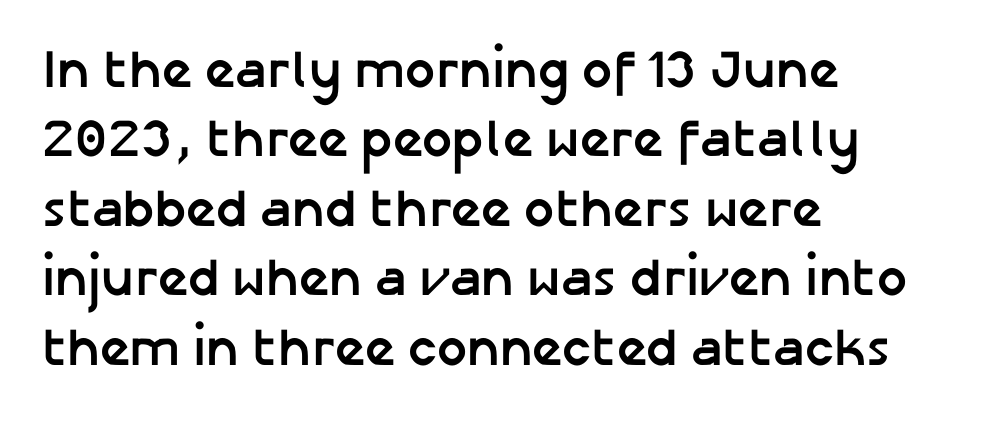
Looks like regular typesetting: each glyph gets only the width it needs. The foot of each line stays bare and open. The lettering stays uniformly vertical, giving the passage a roman look. Reading down the block, your eye returns to a fixed left position each line.
